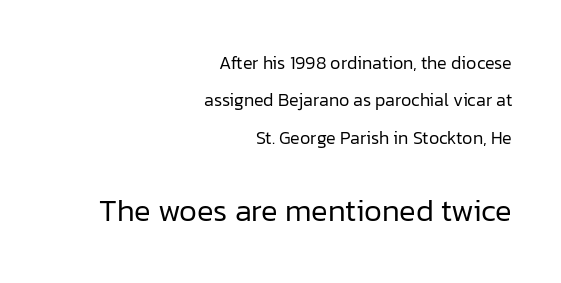
Q: Is the text bold? A: No.
Q: Is the text italic (slanted)? A: No, it is upright.
Q: Is the typeface a serif or a sans-serif typeface? A: Sans-serif.
Q: Is the text underlined? A: No.
Q: How is the paragraph aligned? A: Right-aligned.
Q: Is the spacing between letters normal or unusually wide? A: Normal.
Q: Is the spacing between lines tight, normal or loose? A: Loose.
Q: Which block of text is set in a larger size, the first (top) or the second (bottom)? A: The second (bottom) one.
Q: Width (condensed, normal, or wide)? A: Normal.
Q: Stroke contrast? A: Low.
Q: x-height? A: Medium.
Q: Monospaced? A: No.
